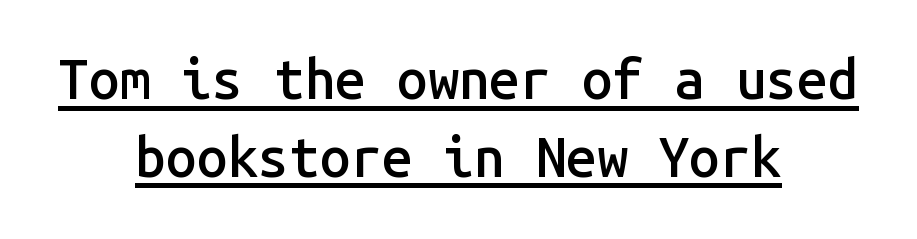
Q: Is the text bold? A: Semi-bold.
Q: Is the text italic (slanted)? A: No, it is upright.
Q: Is the typeface a serif or a sans-serif typeface? A: Sans-serif.
Q: Is the text underlined? A: Yes.
Q: How is the paragraph aligned? A: Centered.
Q: Is the spacing between letters normal or unusually wide? A: Normal.
Q: Is the spacing between lines tight, normal or loose? A: Normal.
Q: Width (condensed, normal, or wide)? A: Normal.
Q: Stroke contrast? A: Low.
Q: x-height? A: Medium.
Q: Monospaced? A: Yes.
